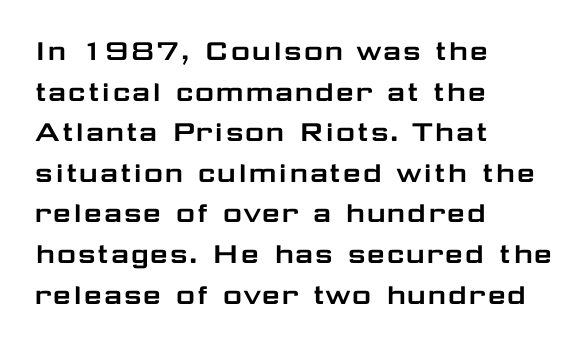
Short and long lines alike share a common starting point at left. Plain, unruled lines of type. Letter spacing: default. The passage shown is typeset with a sans-serif family.
